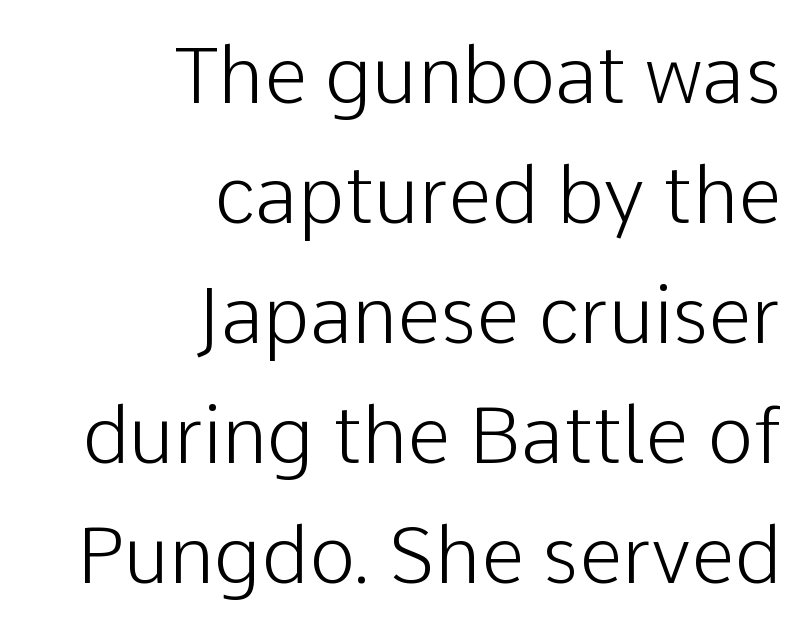
{"serif": "no", "italic": "no", "bold": "no", "weight": "light", "width": "normal", "stroke_contrast": "low", "x_height": "medium", "monospaced": "no", "underline": "no", "align": "right", "line_spacing": "normal", "line_spacing_ratio": 1.54, "letter_spacing": "normal", "letter_spacing_em": 0.0, "glyph_px": 78}
